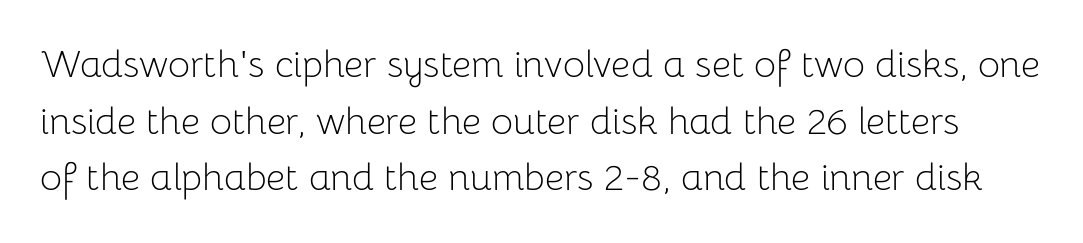
Proportional: the letters do not fall into vertical columns. The area under the type is left untouched. Stems and bowls with no extra thickness — not bold. The axis of the letterforms is exactly vertical. Horizontal bands of white between lines are of average thickness.
